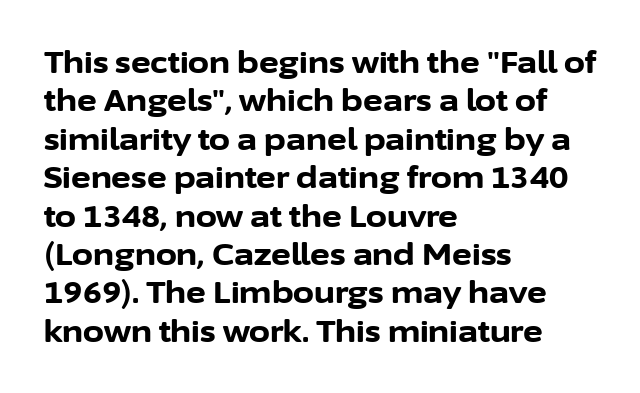
Q: Is the text bold? A: Yes.
Q: Is the text italic (slanted)? A: No, it is upright.
Q: Is the typeface a serif or a sans-serif typeface? A: Sans-serif.
Q: Is the text underlined? A: No.
Q: How is the paragraph aligned? A: Left-aligned.
Q: Is the spacing between letters normal or unusually wide? A: Normal.
Q: Is the spacing between lines tight, normal or loose? A: Normal.
Q: Width (condensed, normal, or wide)? A: Normal.
Q: Stroke contrast? A: Low.
Q: x-height? A: Medium.
Q: Monospaced? A: No.
